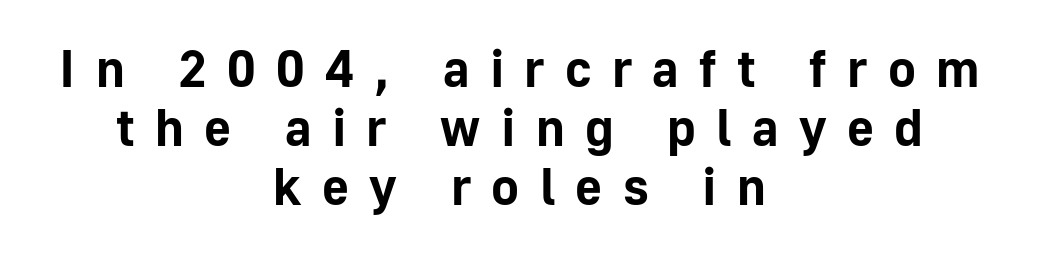
Here the designer chose a conventional face with non-uniform glyph widths. The sample has been set heavy, in full bold. Has an underline been added? It has not. Vertical spacing — tight.
